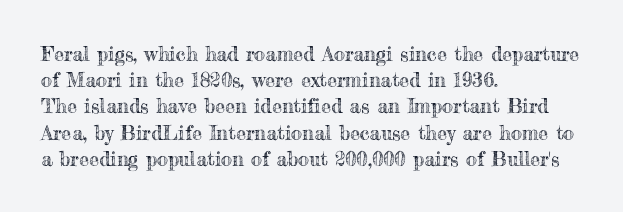
Rows of type keep a routine distance in the vertical direction. Designer's note — italics off, roman on. These lines stack with their left ends in a neat column. You could call the tracking neutral — neither tight nor loose. Each row of text sits above clean, open space.
